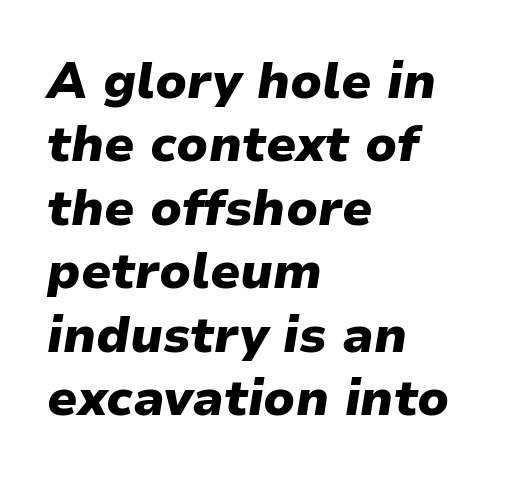
The image shows 50 px heavy type, italic (leaning right); set left-aligned, normal line spacing (1.27x), normal letter spacing, not underlined; low stroke contrast and a medium x-height.
